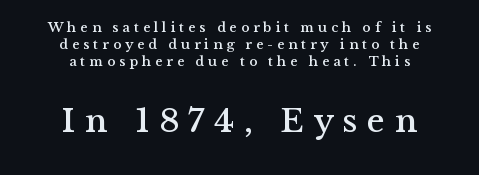
{"serif": "yes", "italic": "no", "width": "normal", "stroke_contrast": "medium", "x_height": "medium", "monospaced": "no", "underline": "no", "align": "center", "line_spacing_ratio": 1.23, "letter_spacing": "wide", "letter_spacing_em": 0.28, "larger_block": "second", "size_ratio": 2.43, "glyph_px": 34}
